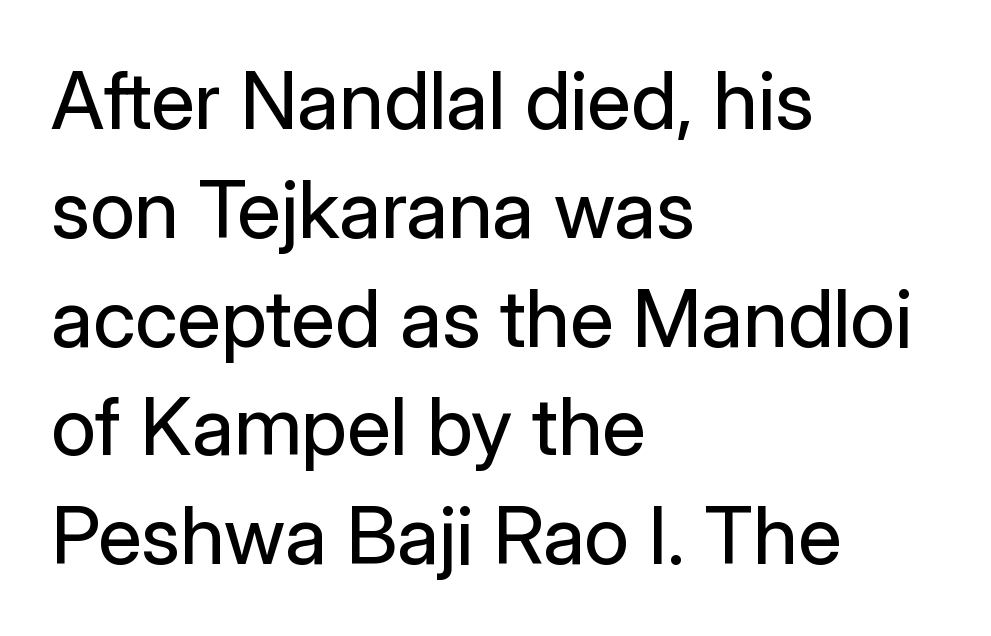
The image shows 80 px regular-weight sans-serif type, upright; set left-aligned, normal line spacing (1.36x), normal letter spacing, not underlined; low stroke contrast and a medium x-height.
